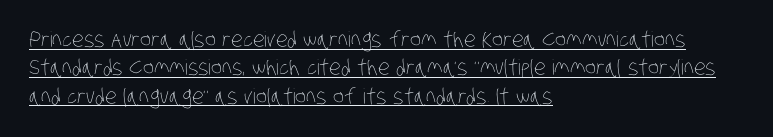
How would I describe the line gaps? Plain and ordinary. The rendering anchors every line to the left-hand side. You could call the tracking neutral — neither tight nor loose. Is the type heavy? It reads as light-to-regular instead. Quick note: underline on.
